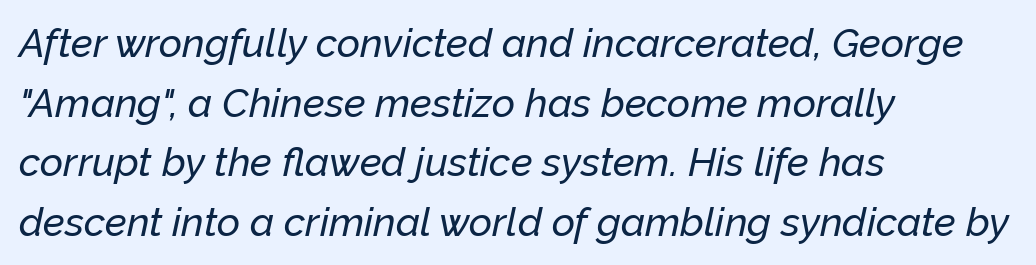
{"italic": "yes", "lean": "right", "slant_degrees": 12, "width": "normal", "stroke_contrast": "low", "x_height": "medium", "monospaced": "no", "underline": "no", "align": "left", "line_spacing": "normal", "line_spacing_ratio": 1.49, "letter_spacing": "normal", "letter_spacing_em": 0.0, "glyph_px": 40}
